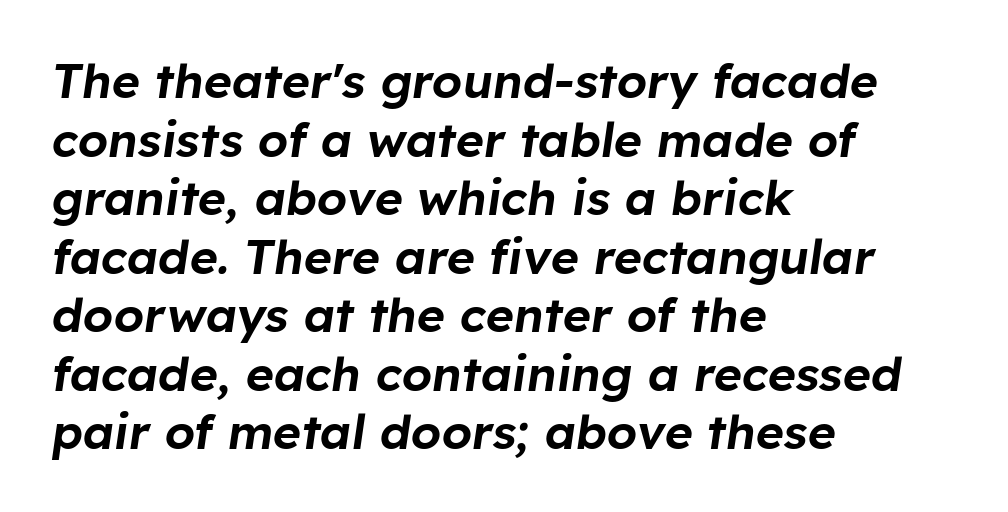
The image shows 48 px text type, italic (leaning right); set left-aligned, line spacing 1.22x, normal letter spacing, not underlined; low stroke contrast and a medium x-height.
